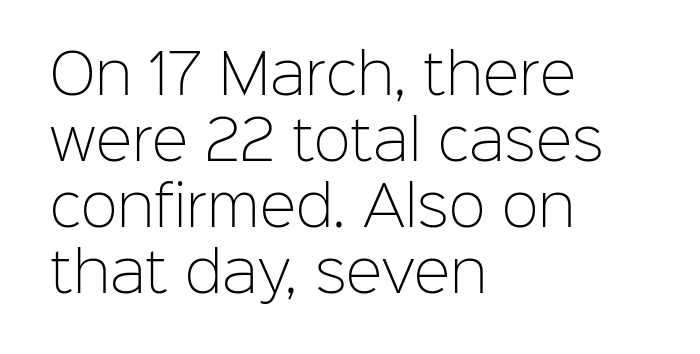
Q: Is the text bold? A: No.
Q: Is the text italic (slanted)? A: No, it is upright.
Q: Is the typeface a serif or a sans-serif typeface? A: Sans-serif.
Q: Is the text underlined? A: No.
Q: How is the paragraph aligned? A: Left-aligned.
Q: Is the spacing between letters normal or unusually wide? A: Normal.
Q: Width (condensed, normal, or wide)? A: Normal.
Q: Stroke contrast? A: Low.
Q: x-height? A: Medium.
Q: Monospaced? A: No.
